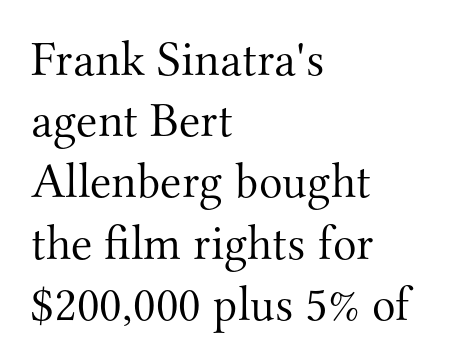
Q: Is the text bold? A: No.
Q: Is the text italic (slanted)? A: No, it is upright.
Q: Is the typeface a serif or a sans-serif typeface? A: Serif.
Q: Is the text underlined? A: No.
Q: How is the paragraph aligned? A: Left-aligned.
Q: Is the spacing between letters normal or unusually wide? A: Normal.
Q: Is the spacing between lines tight, normal or loose? A: Normal.
Q: Width (condensed, normal, or wide)? A: Normal.
Q: Stroke contrast? A: Medium.
Q: x-height? A: Small.
Q: Monospaced? A: No.
